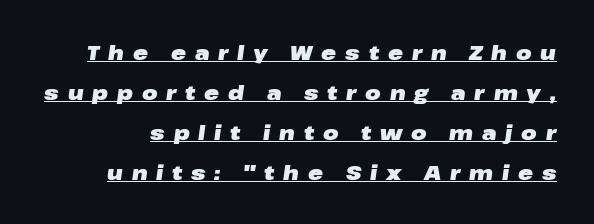
Q: Is the text bold? A: Yes.
Q: Is the text italic (slanted)? A: Yes, it leans right by about 8 degrees.
Q: Is the text underlined? A: Yes.
Q: Is the spacing between letters normal or unusually wide? A: Unusually wide.
Q: Is the spacing between lines tight, normal or loose? A: Loose.
